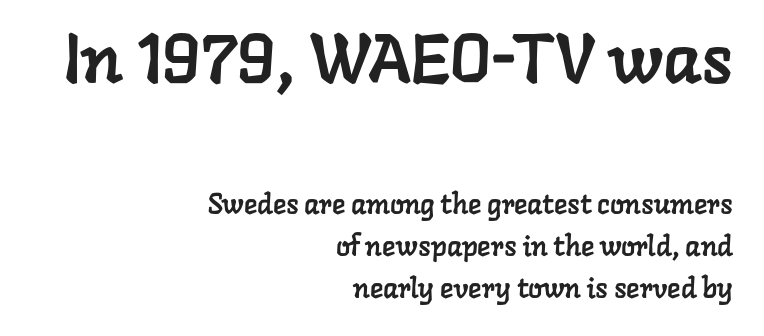
These lines are set flush right with a ragged left edge. Type size steps down from the first block to the second. Type without underlining. Compared with typical paragraphs, the rows here are spaced about the same. The rendering shows small feet on the letterforms — a serif design. Here the designer chose a conventional face with non-uniform glyph widths.
